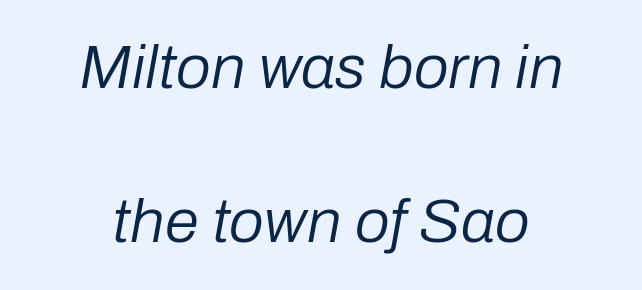
The image shows 62 px regular-weight type, italic (leaning right); set centered, loose line spacing (2.49x), normal letter spacing, not underlined; low stroke contrast and a medium x-height.
